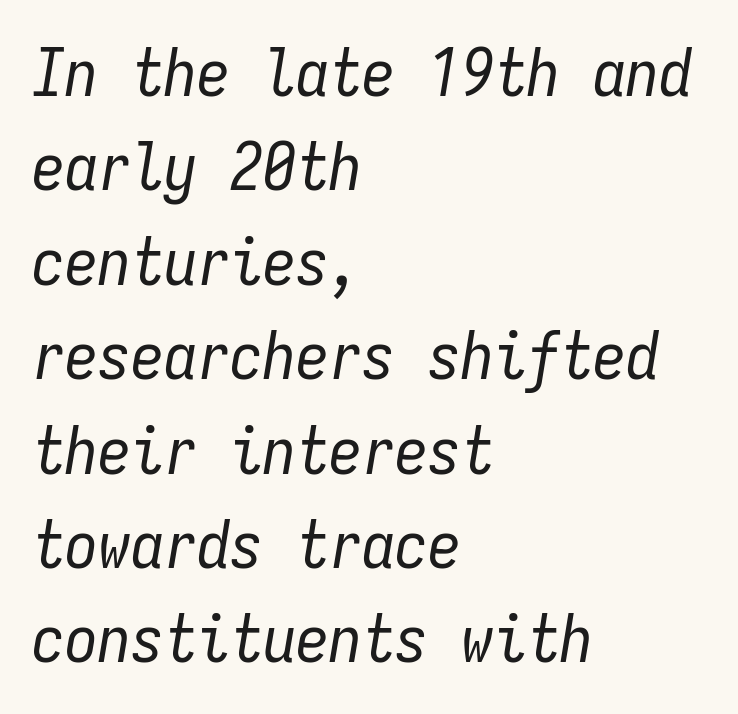
{"italic": "yes", "lean": "right", "slant_degrees": 9, "bold": "no", "weight": "regular", "width": "condensed", "stroke_contrast": "low", "x_height": "medium", "monospaced": "yes", "underline": "no", "align": "left", "line_spacing": "normal", "line_spacing_ratio": 1.43, "letter_spacing": "normal", "letter_spacing_em": 0.0, "glyph_px": 66}
